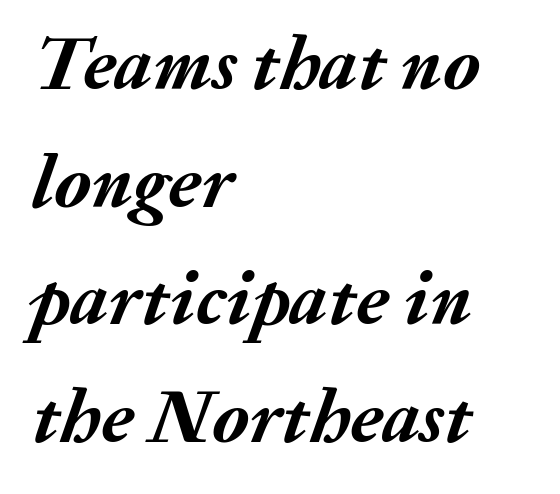
The letters are slanted; this is an italic face. Underlining? Definitely not there. Note the varied advance widths — an 'i' is clearly narrower than an 'm'. One glance says typical: line gaps are just what's usual. Typesetter's note: full bold, strokes at maximum text heaviness.
